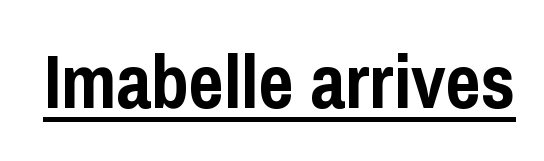
The image shows 76 px semibold, condensed sans-serif type, upright; set normal letter spacing, underlined; low stroke contrast and a medium x-height.
